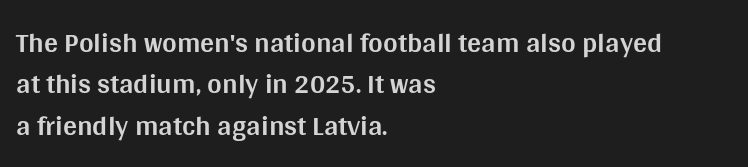
Q: Is the text bold? A: Yes.
Q: Is the text italic (slanted)? A: No, it is upright.
Q: Is the typeface a serif or a sans-serif typeface? A: Sans-serif.
Q: Is the text underlined? A: No.
Q: How is the paragraph aligned? A: Left-aligned.
Q: Is the spacing between letters normal or unusually wide? A: Normal.
Q: Is the spacing between lines tight, normal or loose? A: Normal.
Q: Width (condensed, normal, or wide)? A: Normal.
Q: Stroke contrast? A: Medium.
Q: x-height? A: Large.
Q: Monospaced? A: No.
